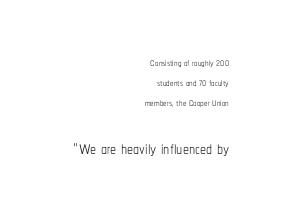
The image shows 24 px text type, upright; set right-aligned, normal line spacing (1.43x), normal letter spacing, not underlined; the second (bottom) block is 1.71x larger.
